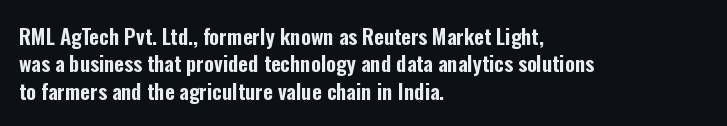
Q: Is the text italic (slanted)? A: No, it is upright.
Q: Is the text underlined? A: No.
Q: How is the paragraph aligned? A: Left-aligned.
Q: Is the spacing between letters normal or unusually wide? A: Normal.
Q: Is the spacing between lines tight, normal or loose? A: Normal.
